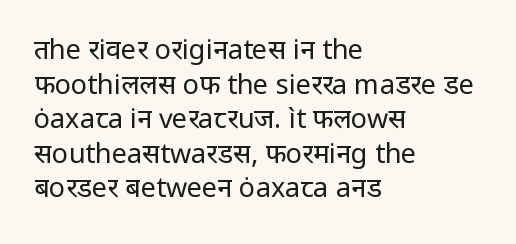
{"italic": "no", "bold": "no", "underline": "no", "align": "left", "line_spacing": "normal", "line_spacing_ratio": 1.28, "letter_spacing": "normal", "letter_spacing_em": 0.0, "glyph_px": 27}
